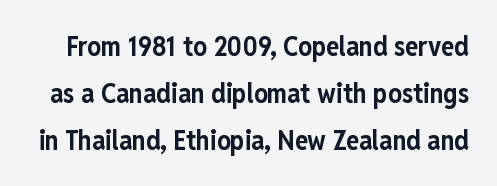
The image shows 27 px bold type, upright; set line spacing 1.74x, normal letter spacing, not underlined.
